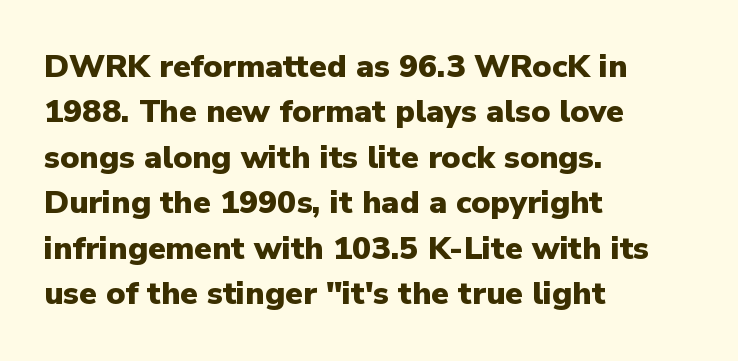
{"serif": "no", "italic": "no", "bold": "yes", "weight": "heavy", "width": "normal", "stroke_contrast": "low", "x_height": "medium", "monospaced": "no", "underline": "no", "align": "left", "line_spacing": "normal", "line_spacing_ratio": 1.42, "letter_spacing": "normal", "letter_spacing_em": 0.0, "glyph_px": 32}
